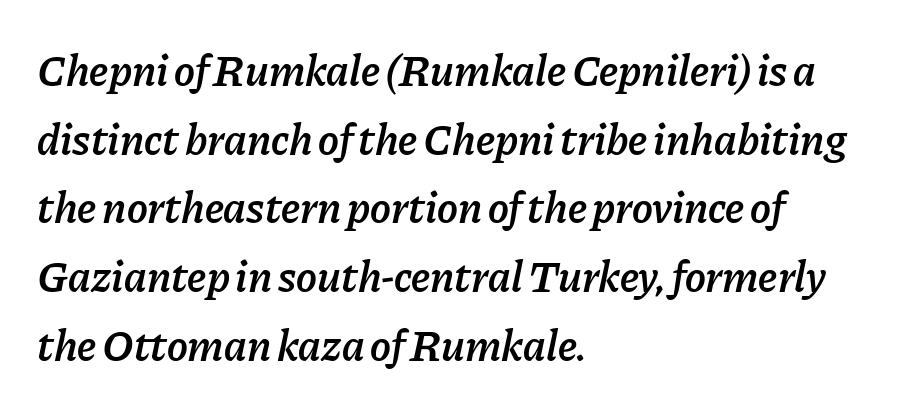
The image shows 44 px semibold type, italic (leaning right); set left-aligned, normal line spacing (1.56x), normal letter spacing, not underlined; low stroke contrast and a medium x-height.
